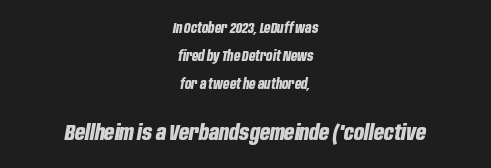
The image shows 22 px bold type, italic (leaning right); set centered, loose line spacing (1.99x), normal letter spacing, not underlined; the second (bottom) block is 1.57x larger.
